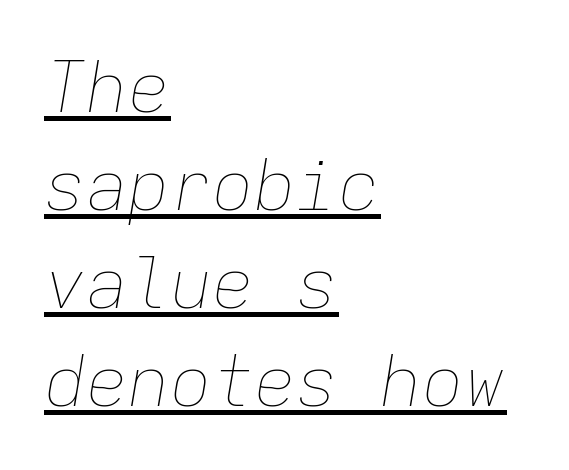
Q: Is the text bold? A: No.
Q: Is the text italic (slanted)? A: Yes, it leans right by about 9 degrees.
Q: Is the text underlined? A: Yes.
Q: How is the paragraph aligned? A: Left-aligned.
Q: Is the spacing between letters normal or unusually wide? A: Normal.
Q: Is the spacing between lines tight, normal or loose? A: Normal.
Q: Width (condensed, normal, or wide)? A: Normal.
Q: Stroke contrast? A: Low.
Q: x-height? A: Medium.
Q: Monospaced? A: Yes.
